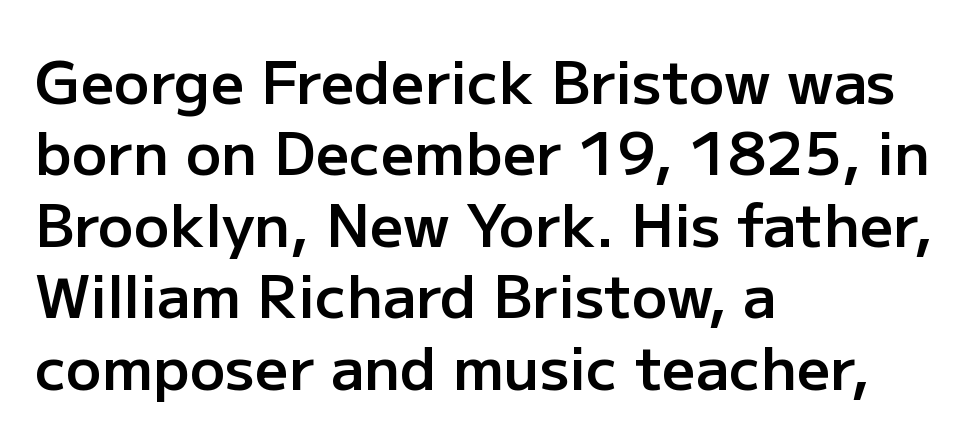
The letters are semibold — heavier than regular but short of a full bold. The face used here is a sans, in the tradition of grotesques and geometrics. Ordinary non-slanted type is in use. Varying glyph widths throughout — classic text-font behaviour. The string is rendered with underlining switched off.
